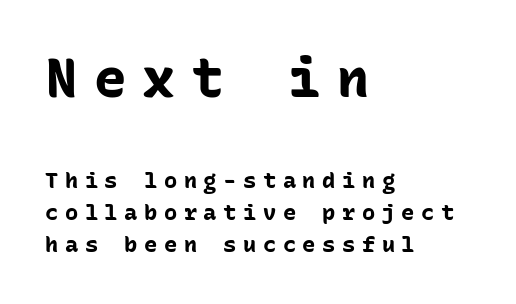
{"serif": "no", "italic": "no", "bold": "yes", "weight": "bold", "width": "normal", "stroke_contrast": "low", "x_height": "medium", "monospaced": "yes", "underline": "no", "align": "left", "line_spacing": "normal", "line_spacing_ratio": 1.46, "letter_spacing": "wide", "letter_spacing_em": 0.3, "larger_block": "first", "size_ratio": 2.45, "glyph_px": 54}
